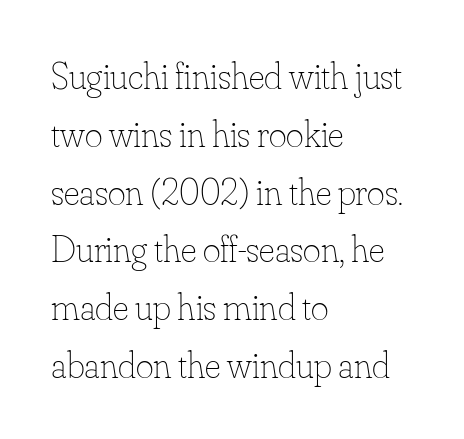
{"italic": "no", "bold": "no", "weight": "thin", "width": "normal", "stroke_contrast": "low", "x_height": "small", "monospaced": "no", "underline": "no", "align": "left", "line_spacing": "normal", "line_spacing_ratio": 1.52, "letter_spacing": "normal", "letter_spacing_em": 0.0, "glyph_px": 38}
